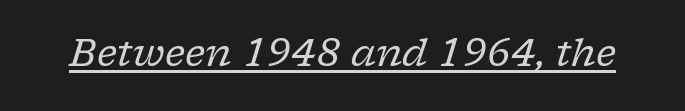
The image shows 38 px regular-weight serif type, italic (leaning right); set normal letter spacing, underlined; low stroke contrast and a medium x-height.
